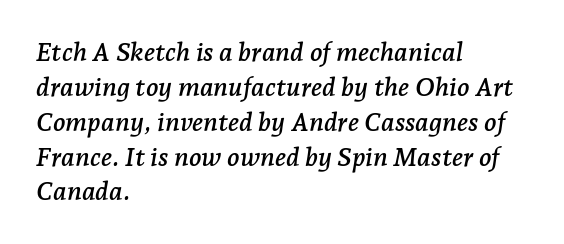
The space directly below the letters is spotless. The rendering applies a slant to the glyphs. Default kerning and tracking; the words read as compact shapes. Leftover space on each line is placed entirely after the last word. Normally led — the rows are evenly, conventionally spaced.
